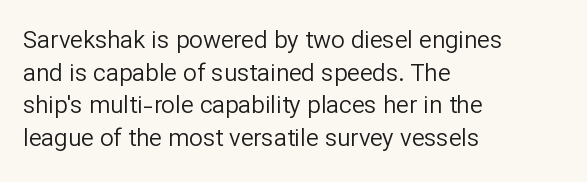
{"italic": "no", "bold": "no", "underline": "no", "align": "left", "line_spacing": "normal", "line_spacing_ratio": 1.36, "letter_spacing": "normal", "letter_spacing_em": 0.0, "glyph_px": 24}
